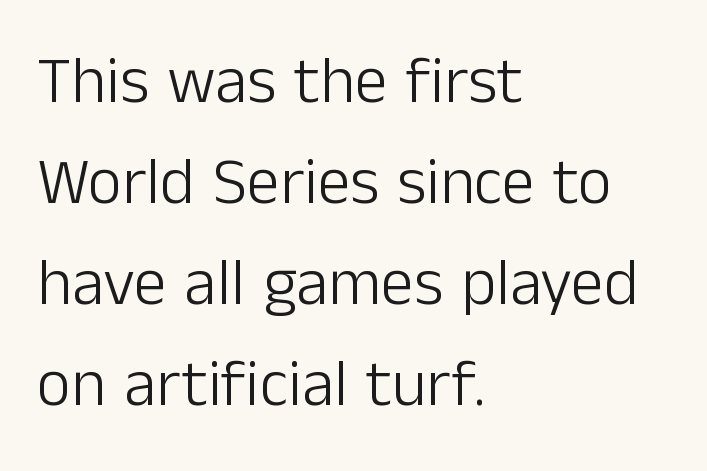
Q: Is the text bold? A: No.
Q: Is the text italic (slanted)? A: No, it is upright.
Q: Is the typeface a serif or a sans-serif typeface? A: Sans-serif.
Q: Is the text underlined? A: No.
Q: How is the paragraph aligned? A: Left-aligned.
Q: Is the spacing between letters normal or unusually wide? A: Normal.
Q: Is the spacing between lines tight, normal or loose? A: Normal.
Q: Width (condensed, normal, or wide)? A: Normal.
Q: Stroke contrast? A: Low.
Q: x-height? A: Medium.
Q: Monospaced? A: No.
